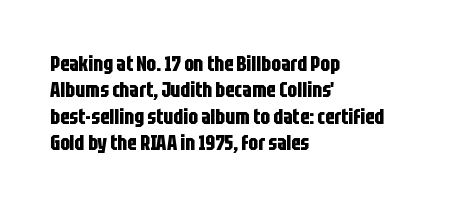
What weight is shown? A full bold with thick strokes. The lettering holds an erect, upright posture throughout. Plain, unruled lines of type. The rendering keeps characters at their native spacing. Leading: standard.
